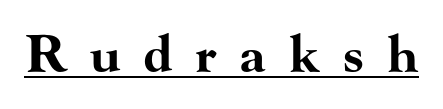
{"serif": "yes", "italic": "no", "bold": "yes", "weight": "bold", "width": "wide", "stroke_contrast": "high", "x_height": "small", "monospaced": "no", "underline": "yes", "letter_spacing": "wide", "letter_spacing_em": 0.47, "glyph_px": 50}
